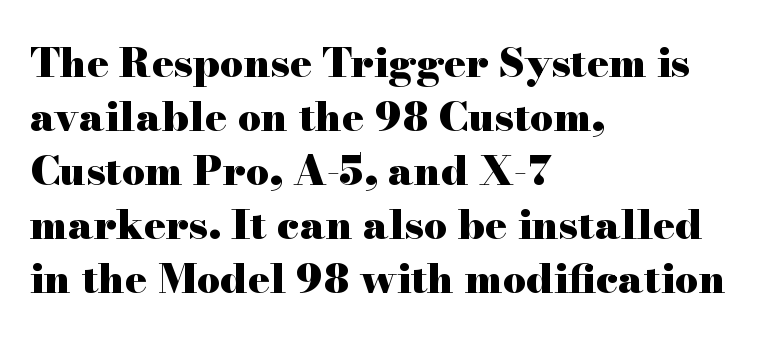
Vertically, the passage feels balanced, rows spaced as you'd expect. Every row of glyphs begins at an identical x-position on the left. Underline: absent. Notice how thick the strokes are: this is what a full bold looks like.
